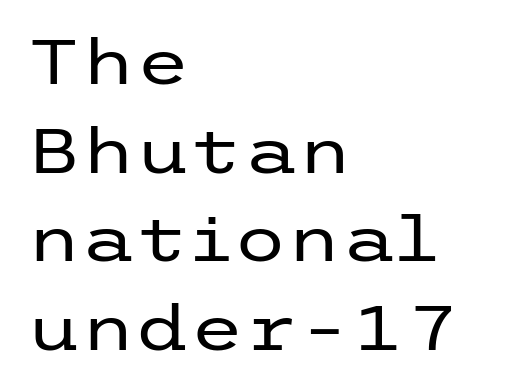
The image shows 62 px regular-weight, wide sans-serif type, upright; set left-aligned, normal line spacing (1.43x), normal letter spacing, not underlined; low stroke contrast and a medium x-height.
